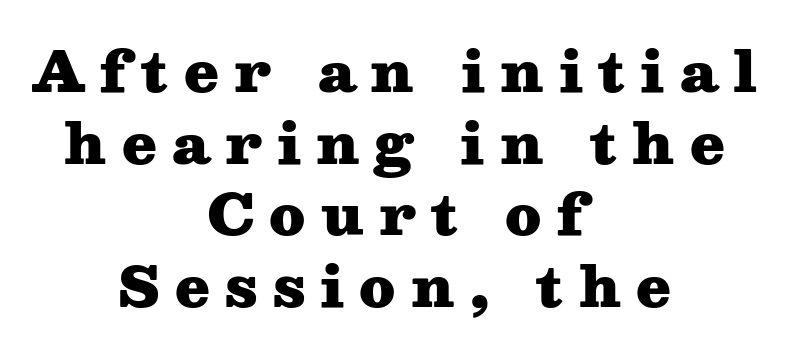
Q: Is the text bold? A: Yes.
Q: Is the text italic (slanted)? A: No, it is upright.
Q: Is the typeface a serif or a sans-serif typeface? A: Serif.
Q: Is the text underlined? A: No.
Q: How is the paragraph aligned? A: Centered.
Q: Is the spacing between letters normal or unusually wide? A: Unusually wide.
Q: Is the spacing between lines tight, normal or loose? A: Normal.
Q: Width (condensed, normal, or wide)? A: Wide.
Q: Stroke contrast? A: Medium.
Q: x-height? A: Medium.
Q: Monospaced? A: No.
